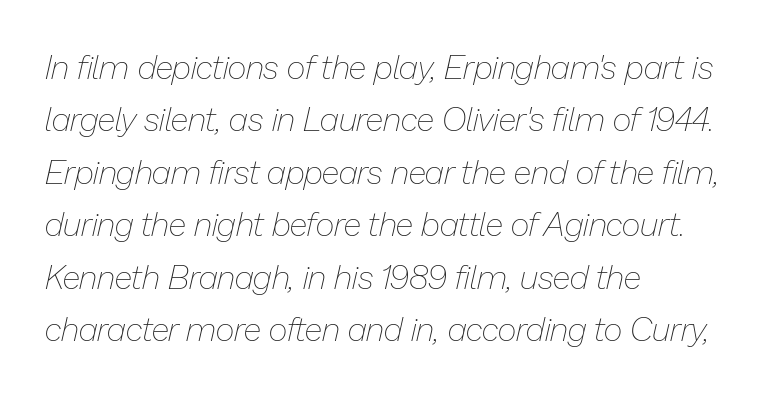
{"italic": "yes", "lean": "right", "slant_degrees": 13, "bold": "no", "weight": "thin", "width": "normal", "stroke_contrast": "low", "x_height": "medium", "monospaced": "no", "underline": "no", "align": "left", "line_spacing": "normal", "line_spacing_ratio": 1.59, "letter_spacing": "normal", "letter_spacing_em": 0.0, "glyph_px": 33}
